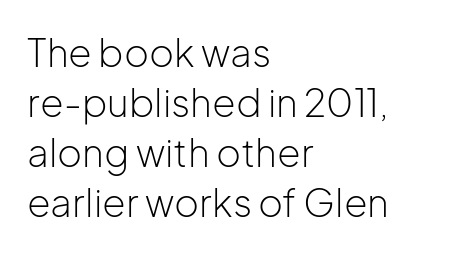
{"serif": "no", "italic": "no", "bold": "no", "weight": "light", "width": "normal", "stroke_contrast": "low", "x_height": "medium", "monospaced": "no", "underline": "no", "align": "left", "line_spacing": "normal", "line_spacing_ratio": 1.32, "letter_spacing": "normal", "letter_spacing_em": 0.0, "glyph_px": 38}
